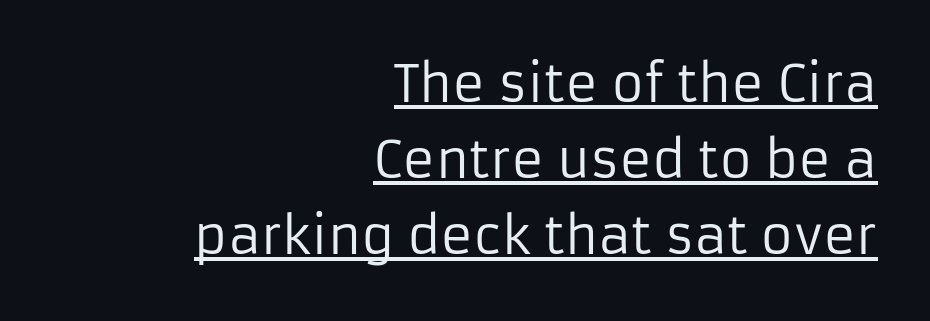
The image shows 50 px regular-weight sans-serif type, upright; set right-aligned, normal line spacing (1.52x), normal letter spacing, underlined; low stroke contrast and a medium x-height.
